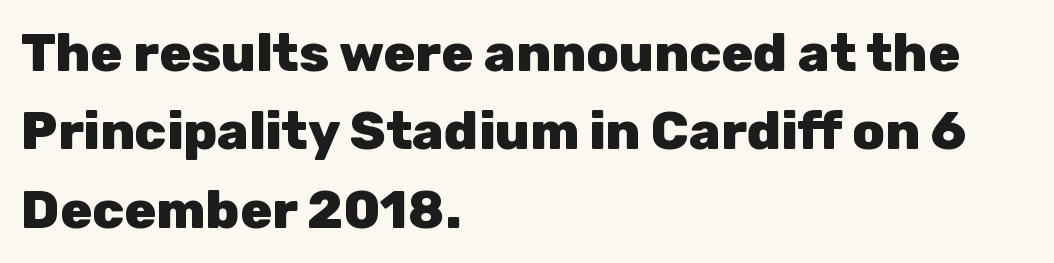
{"serif": "no", "italic": "no", "bold": "yes", "weight": "heavy", "width": "normal", "stroke_contrast": "low", "x_height": "medium", "monospaced": "no", "underline": "no", "align": "left", "line_spacing": "normal", "line_spacing_ratio": 1.48, "letter_spacing": "normal", "letter_spacing_em": 0.0, "glyph_px": 53}
